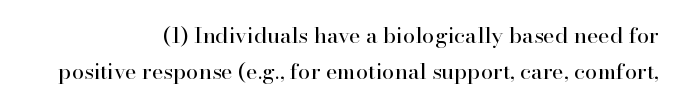
{"italic": "no", "bold": "no", "underline": "no", "align": "right", "line_spacing": "normal", "line_spacing_ratio": 1.65, "letter_spacing": "normal", "letter_spacing_em": 0.0, "glyph_px": 22}
